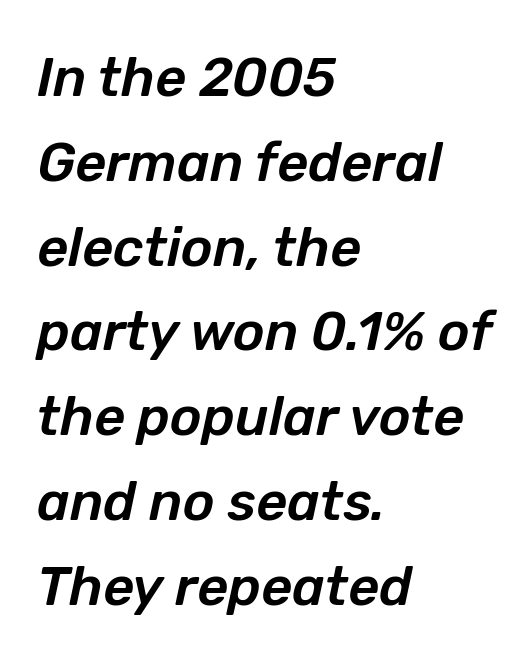
{"italic": "yes", "lean": "right", "slant_degrees": 12, "width": "normal", "stroke_contrast": "low", "x_height": "medium", "monospaced": "no", "underline": "no", "align": "left", "line_spacing": "normal", "line_spacing_ratio": 1.57, "letter_spacing": "normal", "letter_spacing_em": 0.0, "glyph_px": 54}
